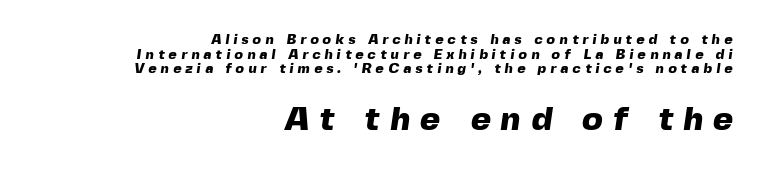
Here the designer chose a conventional face with non-uniform glyph widths. Letter spacing: wide. Bold? Absolutely — the strokes are thick and heavy. No word sits above an underline.
